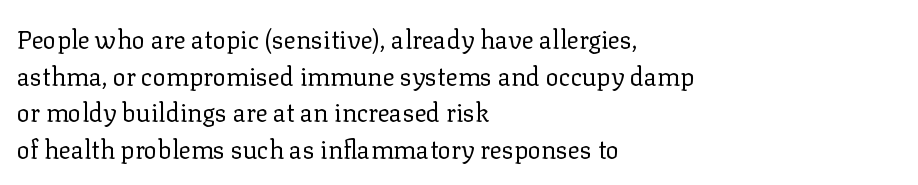
{"italic": "no", "bold": "no", "underline": "no", "align": "left", "line_spacing": "normal", "line_spacing_ratio": 1.47, "letter_spacing": "normal", "letter_spacing_em": 0.0, "glyph_px": 25}
